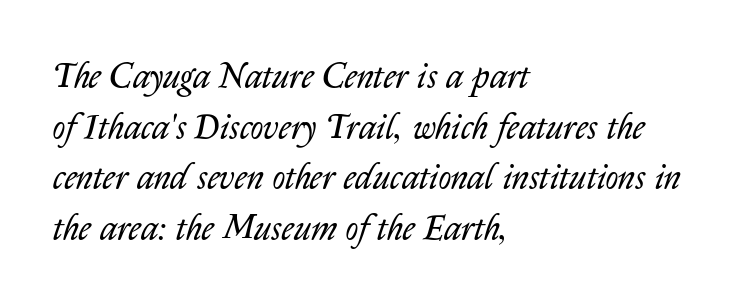
The image shows 35 px regular-weight type, italic (leaning right); set left-aligned, normal line spacing (1.45x), normal letter spacing, not underlined; low stroke contrast and a medium x-height.
